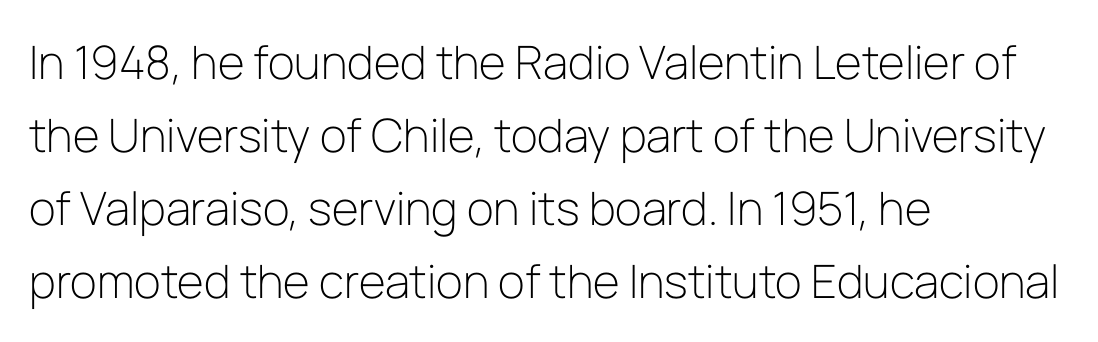
Q: Is the text bold? A: No.
Q: Is the text italic (slanted)? A: No, it is upright.
Q: Is the typeface a serif or a sans-serif typeface? A: Sans-serif.
Q: Is the text underlined? A: No.
Q: How is the paragraph aligned? A: Left-aligned.
Q: Is the spacing between letters normal or unusually wide? A: Normal.
Q: Is the spacing between lines tight, normal or loose? A: Normal.
Q: Width (condensed, normal, or wide)? A: Normal.
Q: Stroke contrast? A: Low.
Q: x-height? A: Medium.
Q: Monospaced? A: No.
